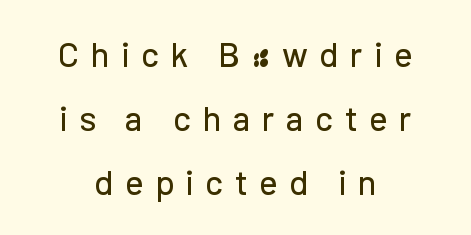
Is this a fixed-width face? No — the glyphs have proportional, varying widths. You can tell it's not italic because the verticals are truly vertical. Is this a sans? Yes — the strokes have no serifs. Nobody drew a line under any word here.
